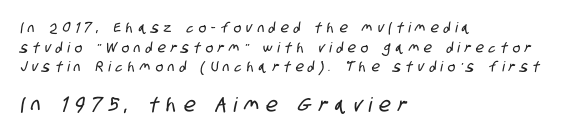
Q: Is the text underlined? A: No.
Q: How is the paragraph aligned? A: Left-aligned.
Q: Is the spacing between letters normal or unusually wide? A: Unusually wide.
Q: Is the spacing between lines tight, normal or loose? A: Normal.
Q: Which block of text is set in a larger size, the first (top) or the second (bottom)? A: The second (bottom) one.
